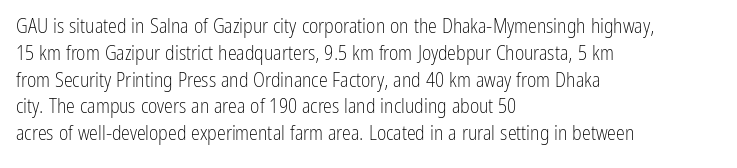
Q: Is the text bold? A: No.
Q: Is the text italic (slanted)? A: No, it is upright.
Q: Is the text underlined? A: No.
Q: How is the paragraph aligned? A: Left-aligned.
Q: Is the spacing between letters normal or unusually wide? A: Normal.
Q: Is the spacing between lines tight, normal or loose? A: Normal.
